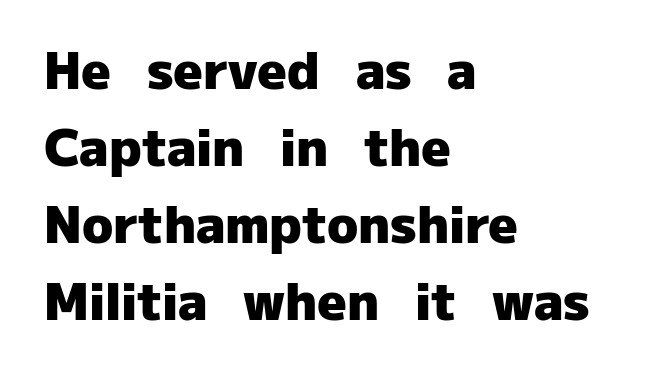
These lines are rendered in a variable-pitch font. Line beginnings align vertically; line endings do not. This is sans-serif lettering, the kind often seen on screens and signage. Italic: no, the glyphs are upright roman.
